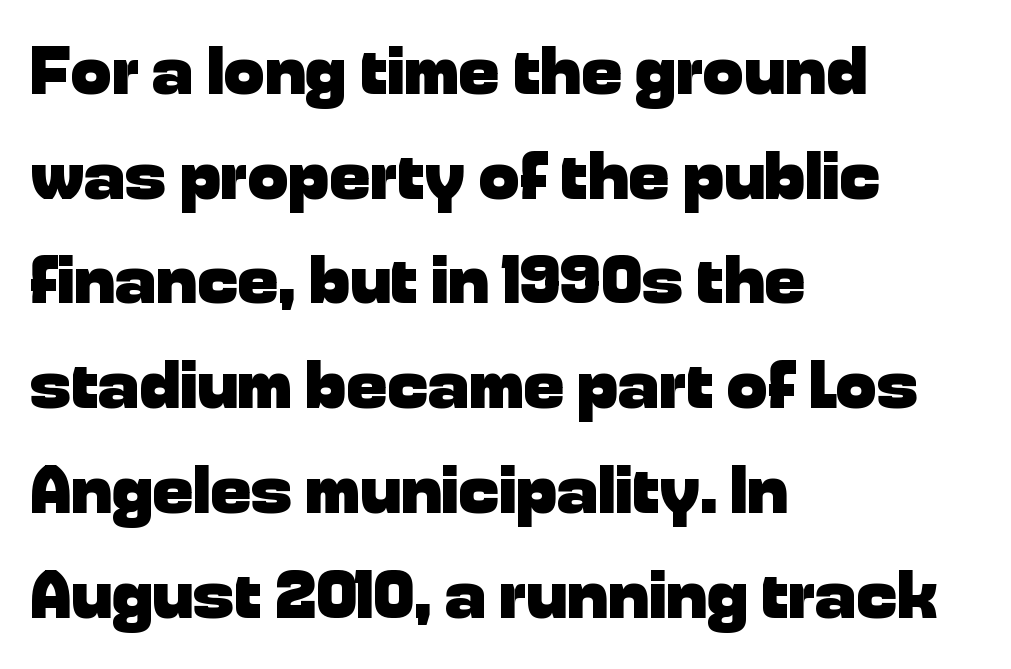
The image shows 68 px heavy sans-serif type, upright; set left-aligned, normal line spacing (1.54x), normal letter spacing, not underlined; low stroke contrast and a medium x-height.
